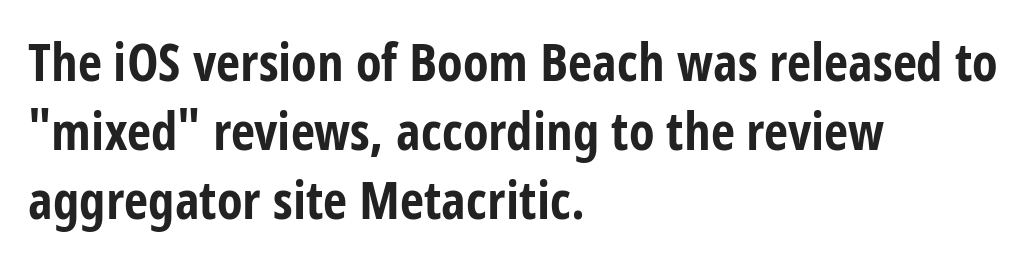
Heavy, bold letterforms. Character widths vary here, with narrow letters taking less room than wide ones. This rendering leaves character spacing at its baseline value. The type sits square on the baseline with zero lean.
